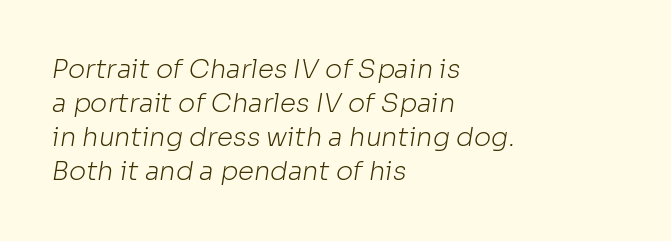
The image shows 26 px text type; set left-aligned, normal line spacing (1.31x), normal letter spacing, not underlined.
